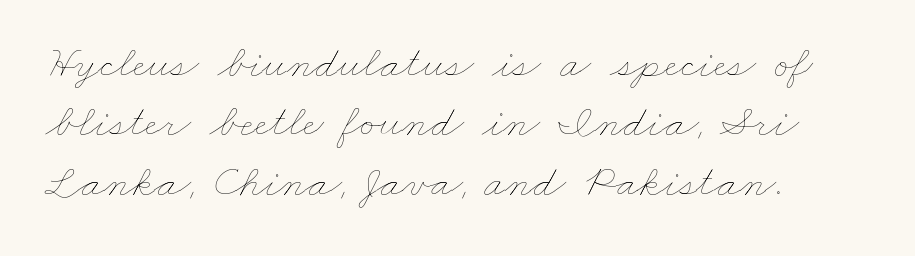
The image shows 46 px thin, wide type; set left-aligned, normal line spacing (1.29x), normal letter spacing, not underlined; low stroke contrast and a small x-height.
